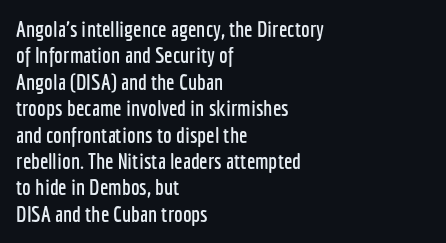
Q: Is the text italic (slanted)? A: No, it is upright.
Q: Is the text underlined? A: No.
Q: How is the paragraph aligned? A: Left-aligned.
Q: Is the spacing between letters normal or unusually wide? A: Normal.
